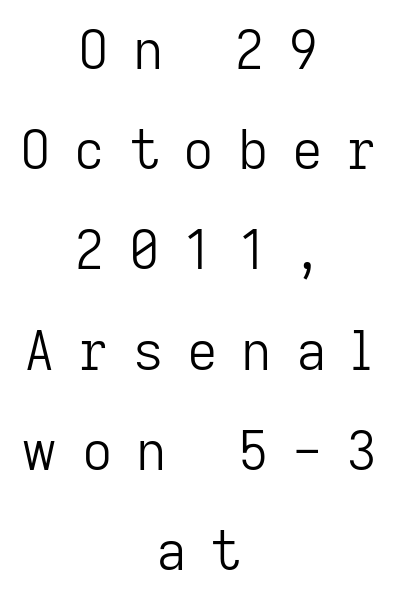
{"serif": "no", "italic": "no", "bold": "no", "weight": "light", "width": "normal", "stroke_contrast": "low", "x_height": "medium", "monospaced": "no", "underline": "no", "align": "center", "line_spacing_ratio": 1.89, "letter_spacing": "wide", "letter_spacing_em": 0.45, "glyph_px": 53}
